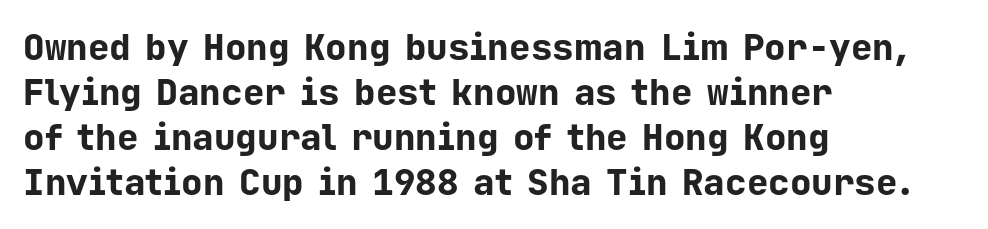
The image shows 36 px bold sans-serif type, upright, monospaced; set left-aligned, normal line spacing (1.25x), normal letter spacing, not underlined; low stroke contrast and a medium x-height.
